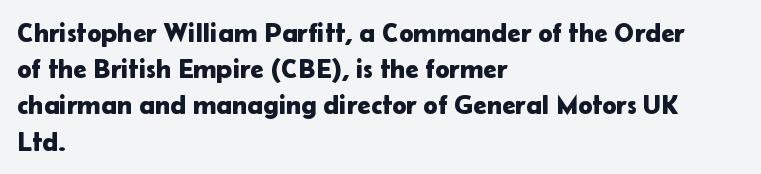
A normal amount of white space separates one row of letters from the next. Rendered with straight, roman letterforms. Rule under the text: the space is simply empty. Glyph-to-glyph distance matches everyday printed text. Horizontal alignment here is leftward, the default for most running prose.
